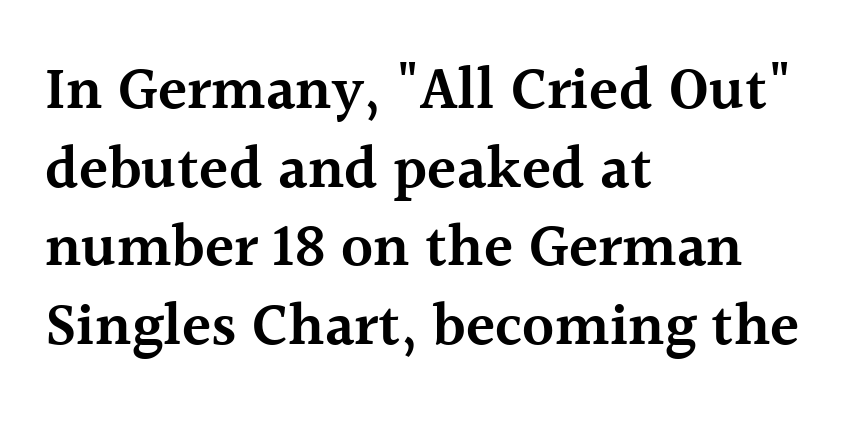
{"serif": "yes", "italic": "no", "bold": "semi", "weight": "semibold", "width": "normal", "x_height": "medium", "monospaced": "no", "underline": "no", "align": "left", "line_spacing": "normal", "line_spacing_ratio": 1.31, "letter_spacing": "normal", "letter_spacing_em": 0.0, "glyph_px": 60}
